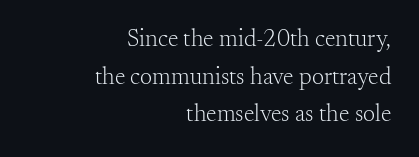
{"italic": "no", "bold": "no", "underline": "no", "align": "right", "line_spacing": "normal", "line_spacing_ratio": 1.57, "letter_spacing": "normal", "letter_spacing_em": 0.0, "glyph_px": 24}
